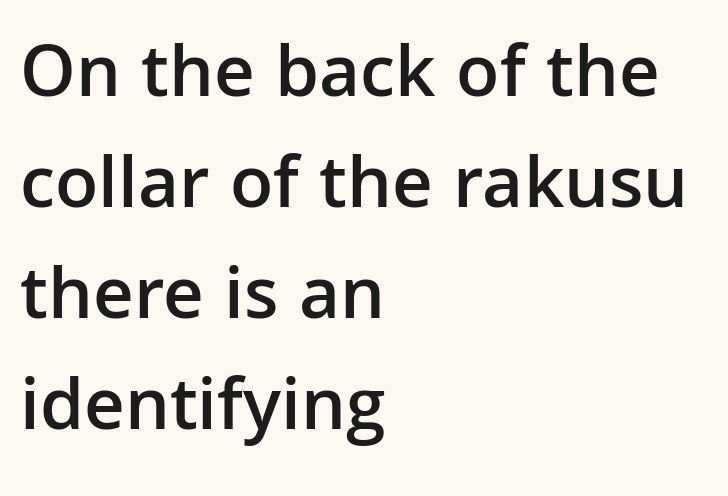
A bare baseline throughout the passage. The lines in this sample share a left origin and differ only in where they stop. Set as a demibold, roughly 600 on the weight scale. No italicization has been applied; the sample stays upright.
